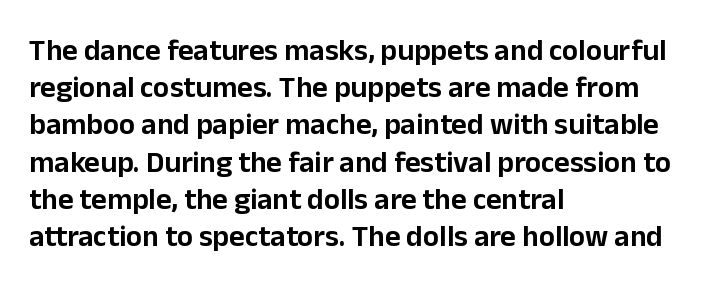
Q: Is the text italic (slanted)? A: No, it is upright.
Q: Is the typeface a serif or a sans-serif typeface? A: Sans-serif.
Q: Is the text underlined? A: No.
Q: How is the paragraph aligned? A: Left-aligned.
Q: Is the spacing between letters normal or unusually wide? A: Normal.
Q: Width (condensed, normal, or wide)? A: Normal.
Q: Stroke contrast? A: Low.
Q: x-height? A: Medium.
Q: Monospaced? A: No.
